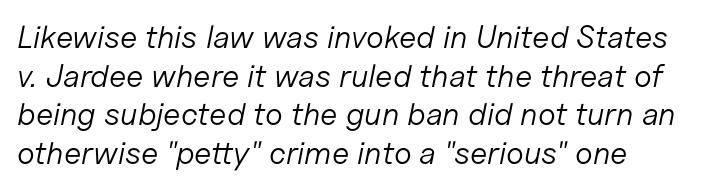
The image shows 32 px light type, italic (leaning right); set line spacing 1.21x, normal letter spacing, not underlined; low stroke contrast and a medium x-height.
